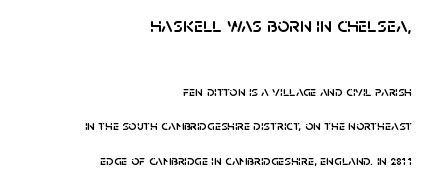
Q: Is the text italic (slanted)? A: No, it is upright.
Q: Is the text underlined? A: No.
Q: How is the paragraph aligned? A: Right-aligned.
Q: Is the spacing between letters normal or unusually wide? A: Normal.
Q: Is the spacing between lines tight, normal or loose? A: Loose.
Q: Which block of text is set in a larger size, the first (top) or the second (bottom)? A: The first (top) one.
